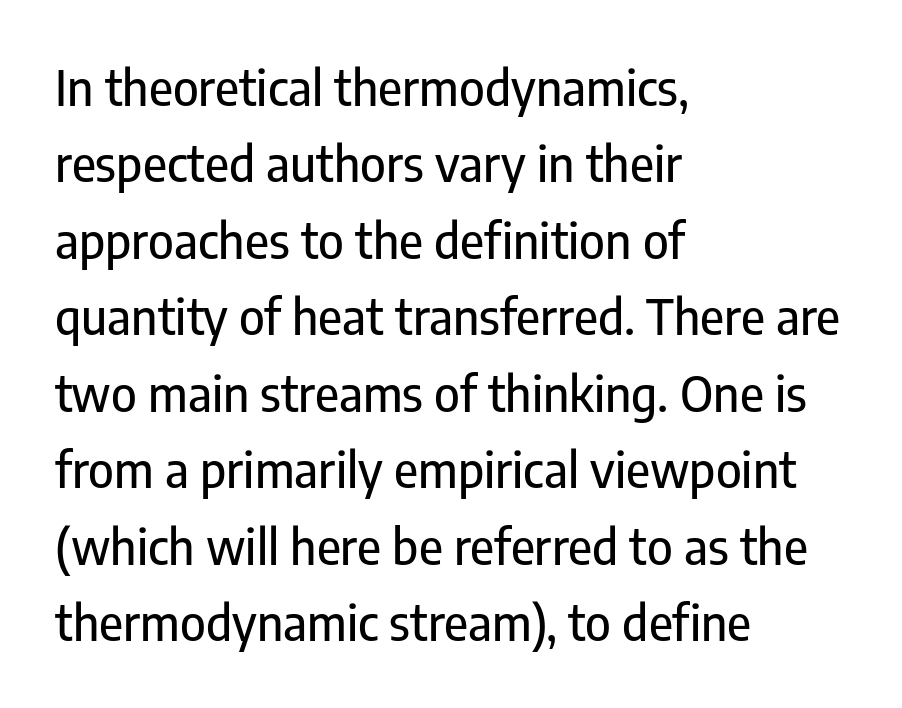
The typeface chosen for these lines omits serifs. Every character sits straight up, as roman type does. Words appear dense and cohesive because spacing is normal. Line beginnings align vertically; line endings do not.
